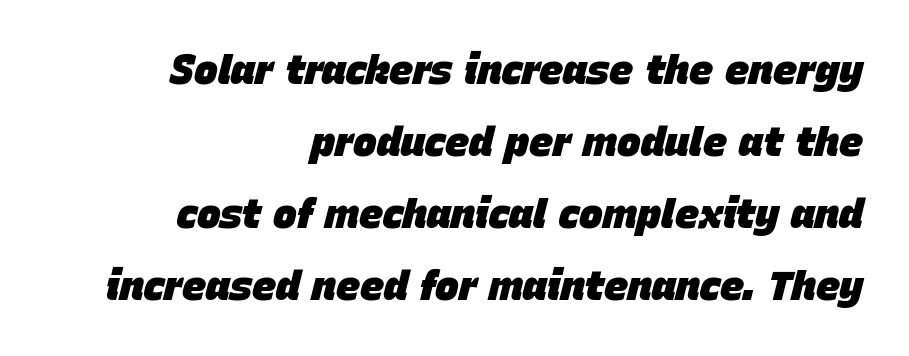
Q: Is the text bold? A: Yes.
Q: Is the text italic (slanted)? A: Yes, it leans right by about 15 degrees.
Q: Is the text underlined? A: No.
Q: How is the paragraph aligned? A: Right-aligned.
Q: Is the spacing between letters normal or unusually wide? A: Normal.
Q: Width (condensed, normal, or wide)? A: Normal.
Q: Stroke contrast? A: Low.
Q: x-height? A: Large.
Q: Monospaced? A: No.
